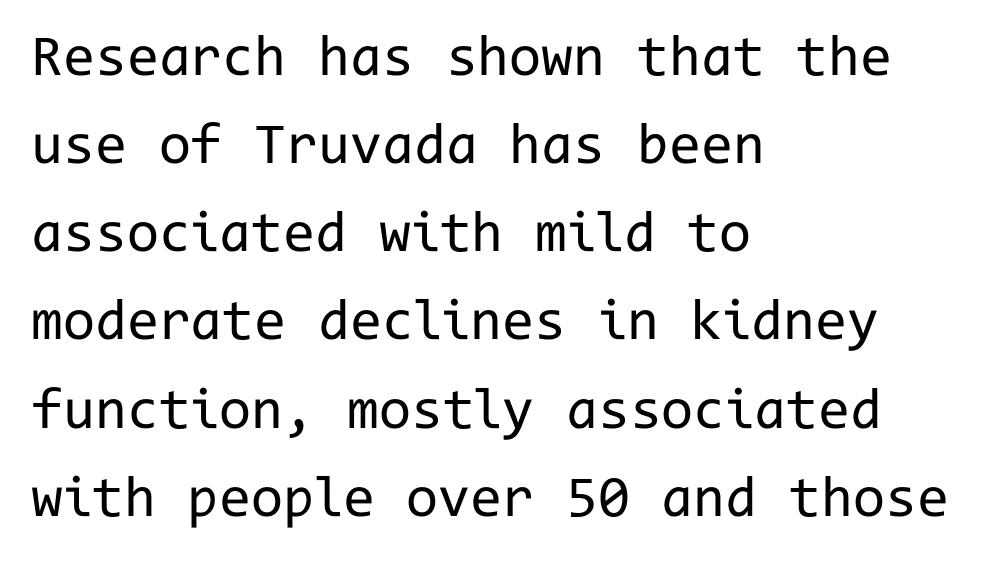
You could count columns in this text — the font is strictly monospaced. Caption: multi-line text, flush left, ragged right. In terms of leading, this rendering sits right in the middle. No extra tracking has been applied to these lines.
